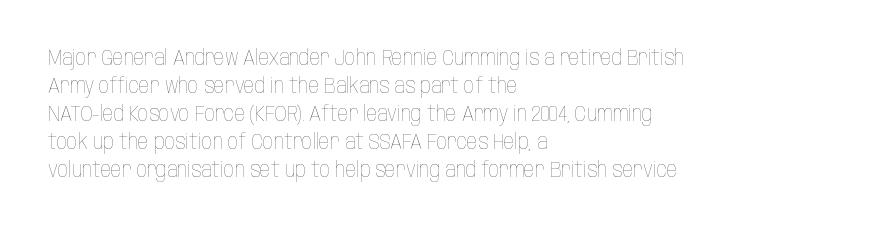
The paragraph has a hard left edge and a soft right edge. Rows of type keep a routine distance in the vertical direction. The letters sit at their default tracking, neither squeezed nor spread. Posture: vertical.
